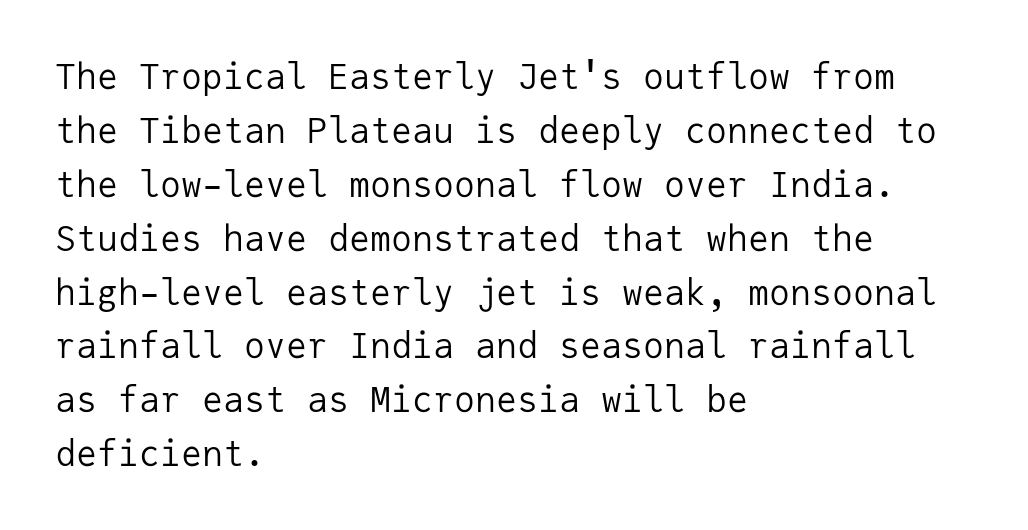
{"serif": "no", "italic": "no", "bold": "no", "weight": "regular", "width": "normal", "stroke_contrast": "low", "x_height": "medium", "monospaced": "yes", "underline": "no", "align": "left", "line_spacing": "normal", "line_spacing_ratio": 1.54, "letter_spacing": "normal", "letter_spacing_em": 0.0, "glyph_px": 35}
